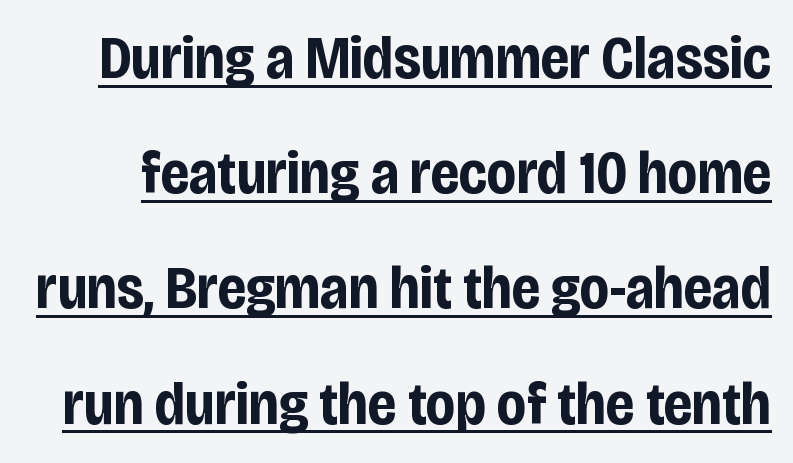
{"serif": "no", "italic": "no", "bold": "yes", "weight": "bold", "width": "condensed", "stroke_contrast": "low", "x_height": "large", "monospaced": "no", "underline": "yes", "line_spacing": "loose", "line_spacing_ratio": 1.92, "letter_spacing": "normal", "letter_spacing_em": 0.0, "glyph_px": 60}
